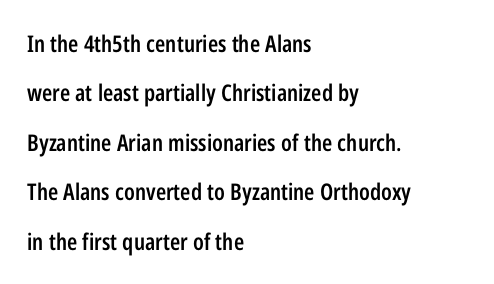
Horizontal bands of white between lines are thick stripes. Each row of text sits above clean, open space. There is no visible air inserted between adjacent glyphs. The letters are semibold — heavier than regular but short of a full bold. Ordinary non-slanted type is in use.
